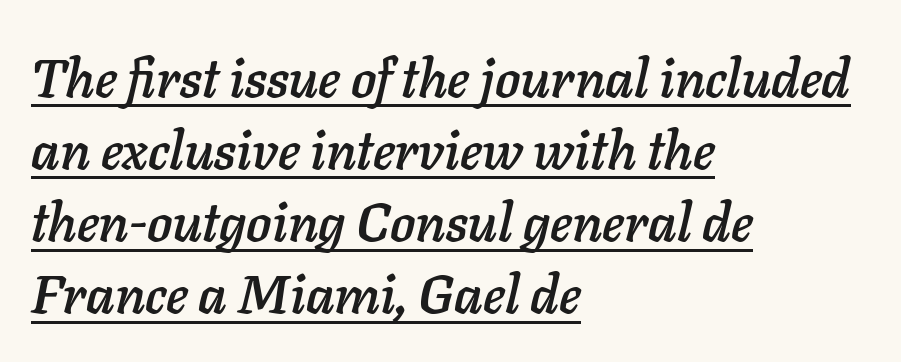
Q: Is the text italic (slanted)? A: Yes, it leans right by about 11 degrees.
Q: Is the text underlined? A: Yes.
Q: How is the paragraph aligned? A: Left-aligned.
Q: Is the spacing between letters normal or unusually wide? A: Normal.
Q: Is the spacing between lines tight, normal or loose? A: Normal.
Q: Width (condensed, normal, or wide)? A: Normal.
Q: Stroke contrast? A: Low.
Q: x-height? A: Medium.
Q: Monospaced? A: No.
